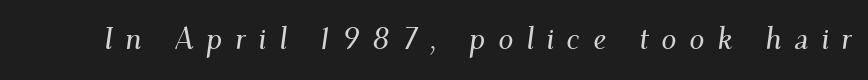
Q: Is the text italic (slanted)? A: Yes, it leans right by about 9 degrees.
Q: Is the typeface a serif or a sans-serif typeface? A: Serif.
Q: Is the text underlined? A: No.
Q: Is the spacing between letters normal or unusually wide? A: Unusually wide.
Q: Width (condensed, normal, or wide)? A: Normal.
Q: Stroke contrast? A: Medium.
Q: x-height? A: Small.
Q: Monospaced? A: No.
